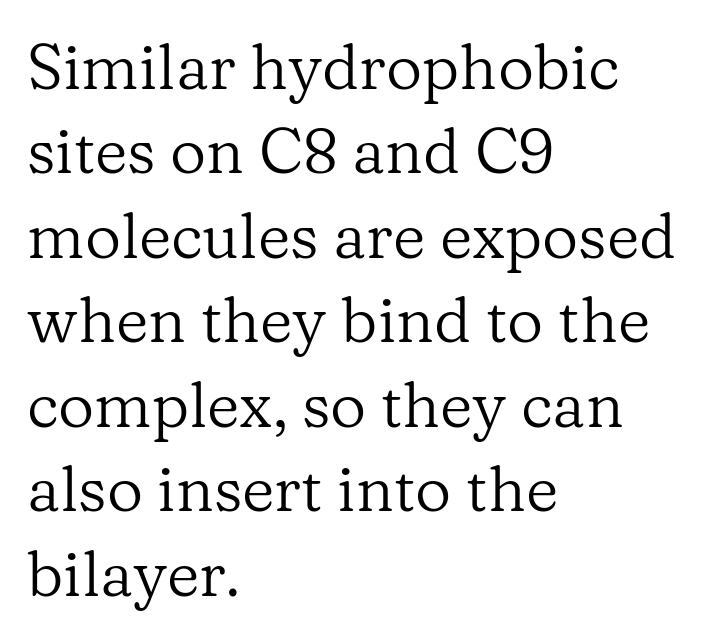
Heft: none added — not bold. A typesetter would label this face a serif. Reading down the column, the eye jumps a familiar distance to each next line. Standard letterfit; no display-style spreading of the glyphs.
